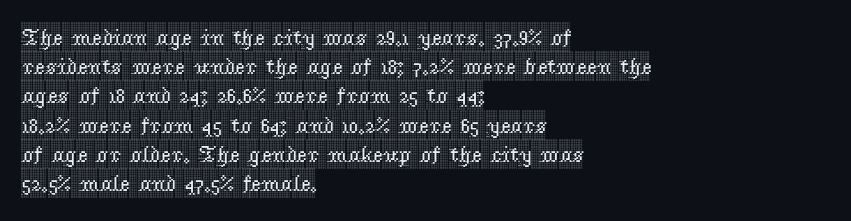
{"italic": "no", "underline": "no", "align": "left", "line_spacing": "normal", "line_spacing_ratio": 1.27, "letter_spacing": "normal", "letter_spacing_em": 0.0, "glyph_px": 23}
